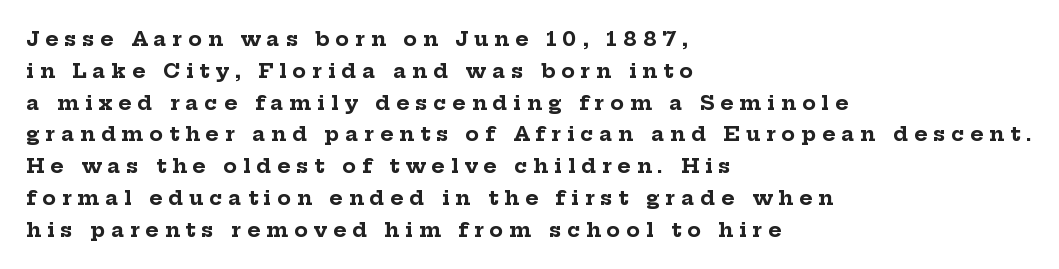
The image shows 20 px bold type, upright; set left-aligned, normal line spacing (1.59x), unusually wide letter spacing (+0.3 em), not underlined.
